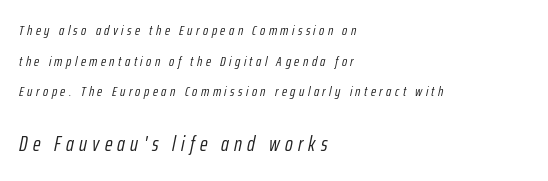
Nobody drew a line under any word here. A typesetter would mark this as italic. Teacher's note: observe the even left margin — that is flush-left alignment. These two chunks differ in scale, with the bottom chunk taking the larger measure.
